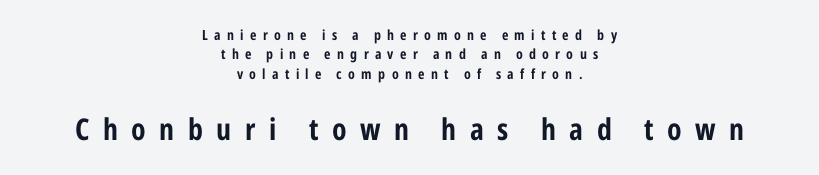
Q: Is the text bold? A: Yes.
Q: Is the text italic (slanted)? A: No, it is upright.
Q: Is the typeface a serif or a sans-serif typeface? A: Sans-serif.
Q: Is the text underlined? A: No.
Q: How is the paragraph aligned? A: Centered.
Q: Is the spacing between letters normal or unusually wide? A: Unusually wide.
Q: Is the spacing between lines tight, normal or loose? A: Normal.
Q: Which block of text is set in a larger size, the first (top) or the second (bottom)? A: The second (bottom) one.
Q: Width (condensed, normal, or wide)? A: Condensed.
Q: Stroke contrast? A: Low.
Q: x-height? A: Medium.
Q: Monospaced? A: No.
